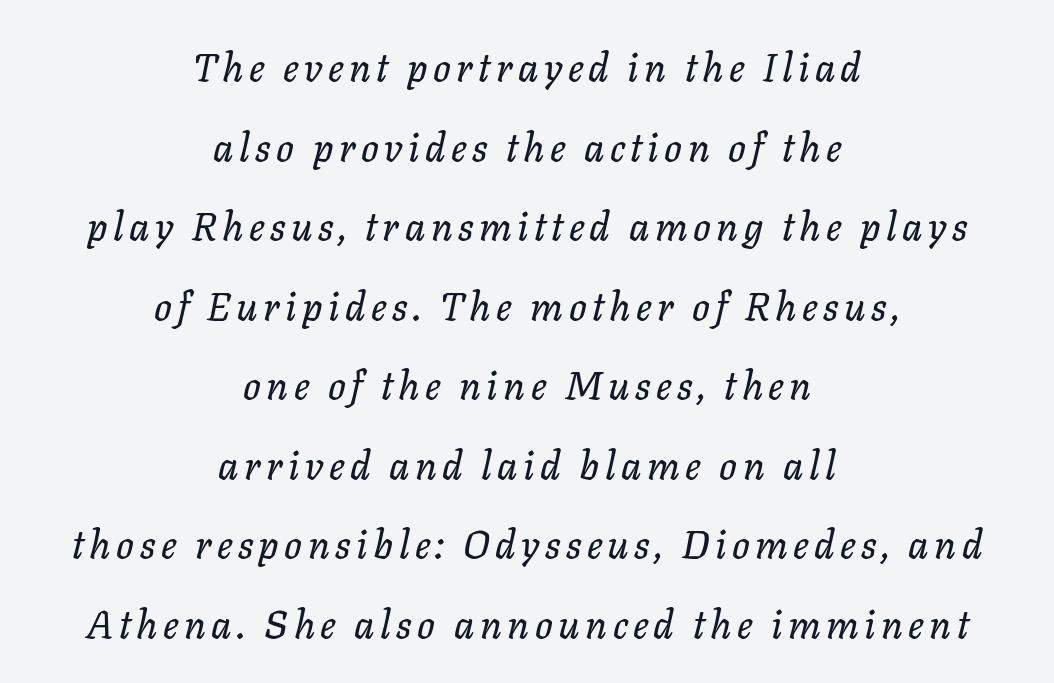
Q: Is the text italic (slanted)? A: Yes, it leans right by about 11 degrees.
Q: Is the text underlined? A: No.
Q: How is the paragraph aligned? A: Centered.
Q: Is the spacing between lines tight, normal or loose? A: Loose.
Q: Width (condensed, normal, or wide)? A: Normal.
Q: Stroke contrast? A: Low.
Q: x-height? A: Medium.
Q: Monospaced? A: No.
